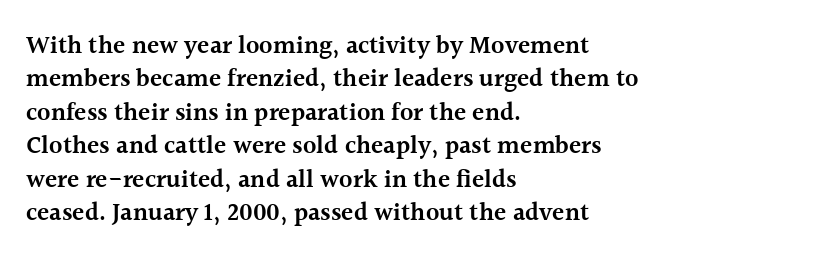
The glyphs have the mass of a demibold cut, below bold. The line-height multiplier appears to be the usual default. Any mark beneath the type? The region is blank. Layout note: lines flush left. Quick note: not italic, upright. The type is set solid horizontally, with unmodified tracking.
